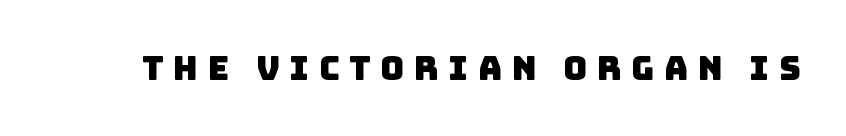
Q: Is the typeface a serif or a sans-serif typeface? A: Sans-serif.
Q: Is the text underlined? A: No.
Q: Is the spacing between letters normal or unusually wide? A: Unusually wide.
Q: Width (condensed, normal, or wide)? A: Normal.
Q: Stroke contrast? A: Low.
Q: x-height? A: Large.
Q: Monospaced? A: No.
